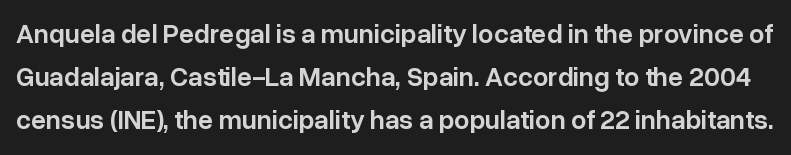
The area under the type is left untouched. Style check: upright. The lines sit at an ordinary, default distance from one another. Stroke thickness is moderately raised; the sample reads as semibold. The letters sit at their default tracking, neither squeezed nor spread.
